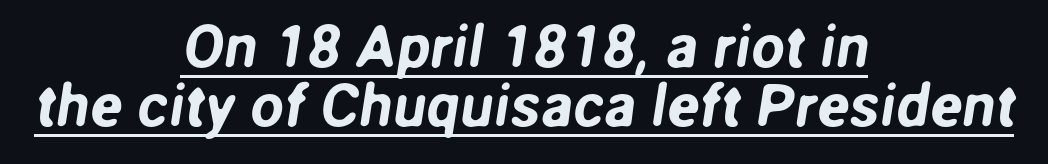
A typesetter would call this zero additional tracking. Reading down the block, each line starts at a different indent, mirrored at its end. Typographically, this falls in the sans-serif category. Honestly, the underline is the first thing you notice here. These lines are rendered in a variable-pitch font. Tightly led — the rows are bunched.
